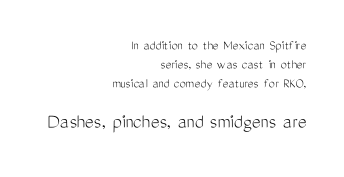
Here the glyphs are tracked normally, forming tight word shapes. Descenders are the only things crossing below the line. The space between consecutive lines is moderate. The paragraph shown leans on its right margin. No chunkiness to these letters — they're not bold. Typesetter's note — lower block bumped up in size, upper block left smaller.
